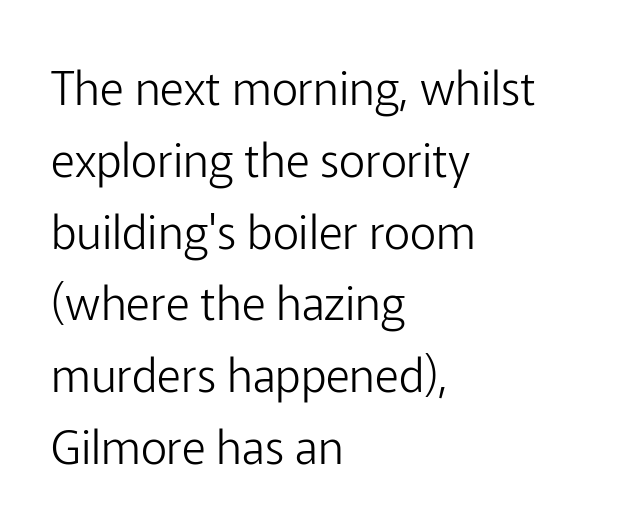
The image shows 46 px light sans-serif type, upright; set left-aligned, normal line spacing (1.56x), normal letter spacing, not underlined; low stroke contrast and a medium x-height.
